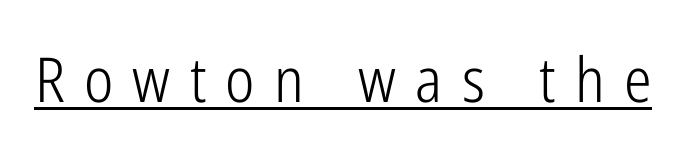
{"serif": "no", "italic": "no", "bold": "no", "weight": "light", "width": "condensed", "stroke_contrast": "low", "x_height": "medium", "monospaced": "no", "underline": "yes", "letter_spacing": "wide", "letter_spacing_em": 0.31, "glyph_px": 62}
